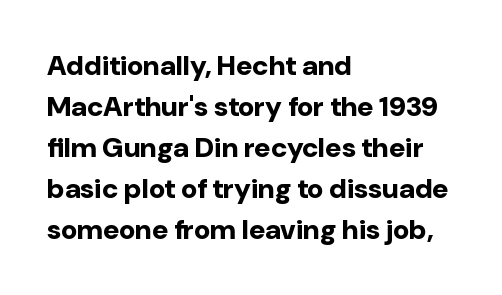
Between one letter and the next there's only the usual sliver of space. Beneath every word, the page is bare. If you drew a line through each stem, it would be perfectly vertical. Heavy-handed strokes throughout: this text is bold. The rendering uses natural spacing where letterforms have individual widths. Vertically, the passage feels balanced, rows spaced as you'd expect.
